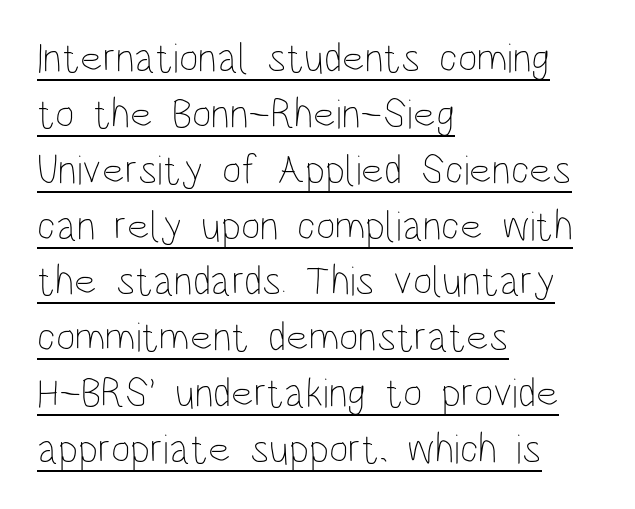
The image shows 42 px thin, condensed type, upright; set left-aligned, normal line spacing (1.33x), normal letter spacing, underlined; low stroke contrast and a large x-height.
